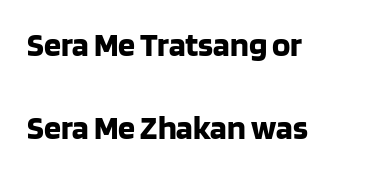
Upright lettering throughout. Clear beneath every line of the passage. Words appear dense and cohesive because spacing is normal. Nothing sits at the stroke ends, so this counts as sans-serif. Chunky letters — that's bold for sure.
